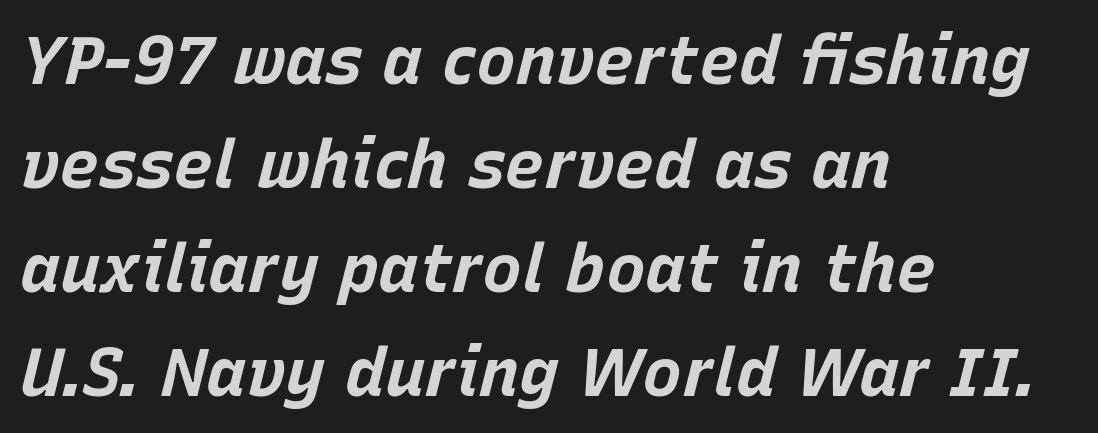
Q: Is the text bold? A: Yes.
Q: Is the text italic (slanted)? A: Yes, it leans right by about 15 degrees.
Q: Is the text underlined? A: No.
Q: How is the paragraph aligned? A: Left-aligned.
Q: Is the spacing between letters normal or unusually wide? A: Normal.
Q: Is the spacing between lines tight, normal or loose? A: Normal.
Q: Width (condensed, normal, or wide)? A: Normal.
Q: Stroke contrast? A: Low.
Q: x-height? A: Large.
Q: Monospaced? A: No.
